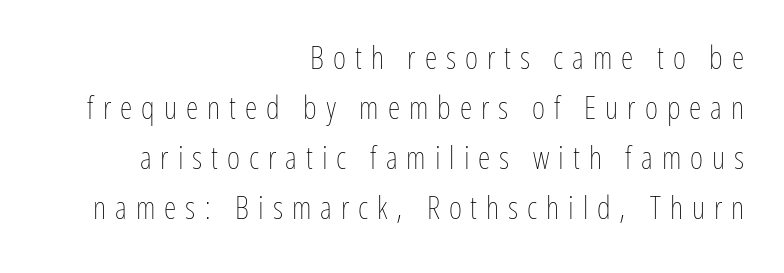
Q: Is the text bold? A: No.
Q: Is the text italic (slanted)? A: No, it is upright.
Q: Is the text underlined? A: No.
Q: How is the paragraph aligned? A: Right-aligned.
Q: Is the spacing between letters normal or unusually wide? A: Unusually wide.
Q: Is the spacing between lines tight, normal or loose? A: Normal.
Q: Width (condensed, normal, or wide)? A: Condensed.
Q: Stroke contrast? A: Low.
Q: x-height? A: Medium.
Q: Monospaced? A: No.
